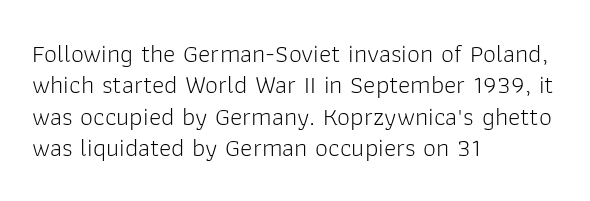
What stands out about the letter spacing? Nothing — it is the standard amount. The rendering anchors every line to the left-hand side. A light-to-regular cut is what we see here. Ordinary non-slanted type is in use.
